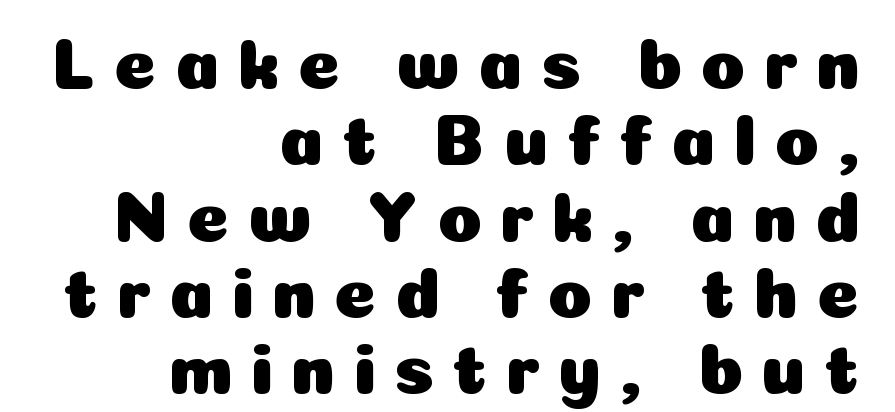
Q: Is the text italic (slanted)? A: No, it is upright.
Q: Is the typeface a serif or a sans-serif typeface? A: Sans-serif.
Q: Is the text underlined? A: No.
Q: How is the paragraph aligned? A: Right-aligned.
Q: Is the spacing between letters normal or unusually wide? A: Unusually wide.
Q: Is the spacing between lines tight, normal or loose? A: Tight.
Q: Width (condensed, normal, or wide)? A: Normal.
Q: Stroke contrast? A: Low.
Q: x-height? A: Medium.
Q: Monospaced? A: No.
